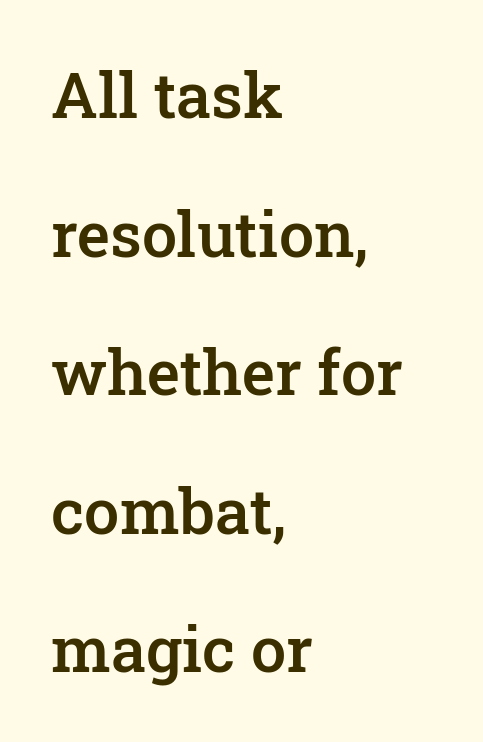
The image shows 63 px semibold serif type, upright; set left-aligned, loose line spacing (2.2x), normal letter spacing, not underlined; low stroke contrast and a medium x-height.
